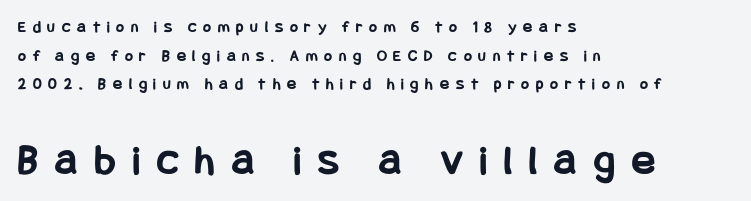
The passage shown is not underscored anywhere. Visually, the bottom section dominates because its glyphs are scaled up. Tracking here is generous; glyphs stand well apart from one another. Caption: bold face, heavy strokes.
